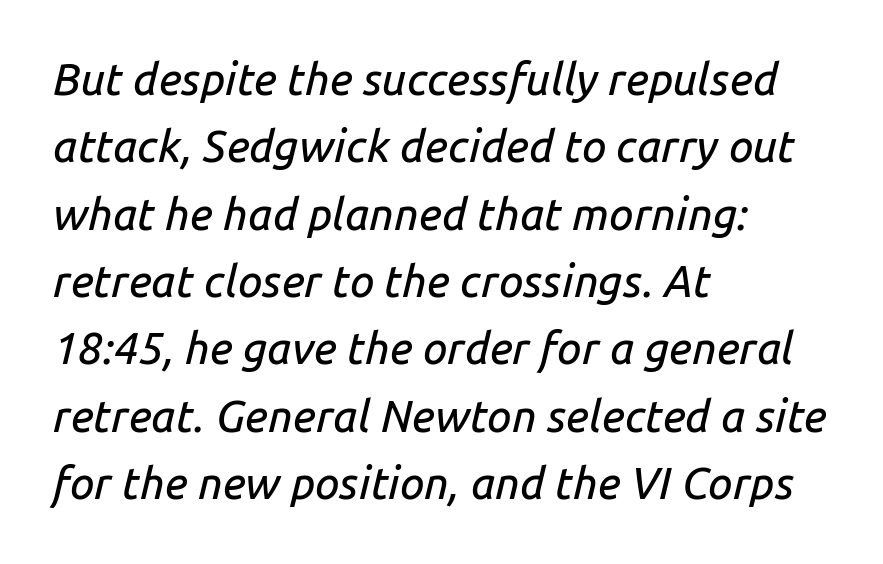
Is the letter spacing exaggerated? No — it looks like the ordinary default. The strip under each line holds only bare page. Vertically, the passage feels balanced, rows spaced as you'd expect. The passage shown is typed in a proportional face where columns would drift. The axis of the letterforms is tilted away from vertical.
